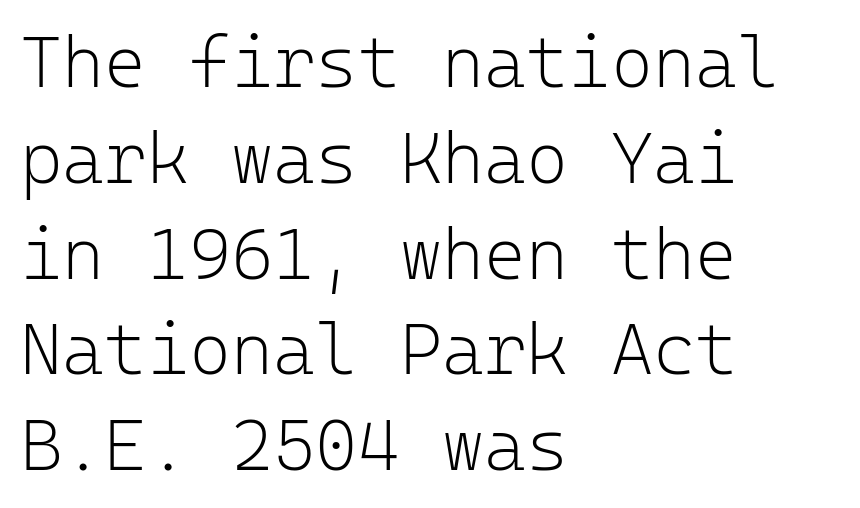
Italic: no, the glyphs are upright roman. The compositor pushed each line to the left boundary. Glyph-to-glyph distance matches everyday printed text. Is there much room between lines? A standard amount, neither cramped nor airy. This rendering features lettering with no underline. Weight: regular or lighter.
